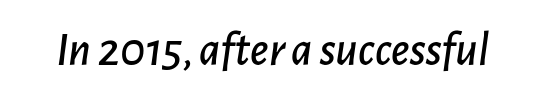
{"italic": "yes", "lean": "right", "slant_degrees": 7, "width": "normal", "stroke_contrast": "low", "x_height": "medium", "monospaced": "no", "underline": "no", "letter_spacing": "normal", "letter_spacing_em": 0.0, "glyph_px": 48}
